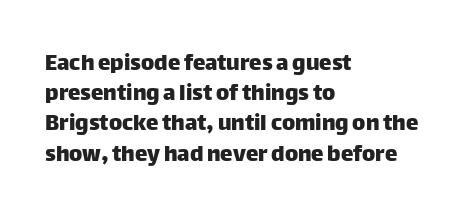
Standard letterfit; no display-style spreading of the glyphs. A typesetter would mark this as roman, not italic. Does the copy run flush right? No — it runs flush left. Words float on clear page, feet unadorned.
